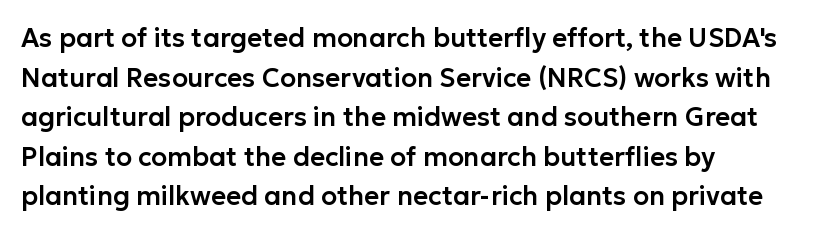
Interline gaps are of average width in this sample. The type sits square on the baseline with zero lean. Just letters on the line, the space beneath them empty. Students, note that the glyphs here touch the page at normal intervals. The rendering anchors every line to the left-hand side.
